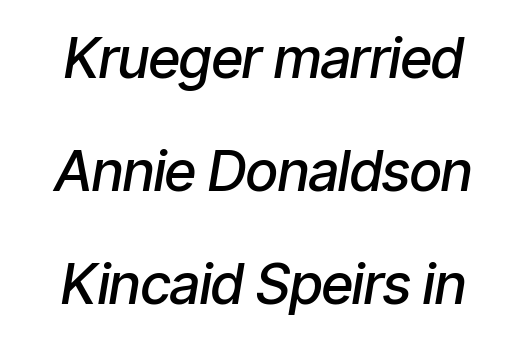
Q: Is the text bold? A: Semi-bold.
Q: Is the text italic (slanted)? A: Yes, it leans right by about 9 degrees.
Q: Is the text underlined? A: No.
Q: How is the paragraph aligned? A: Centered.
Q: Is the spacing between letters normal or unusually wide? A: Normal.
Q: Is the spacing between lines tight, normal or loose? A: Loose.
Q: Width (condensed, normal, or wide)? A: Condensed.
Q: Stroke contrast? A: Low.
Q: x-height? A: Medium.
Q: Monospaced? A: No.
